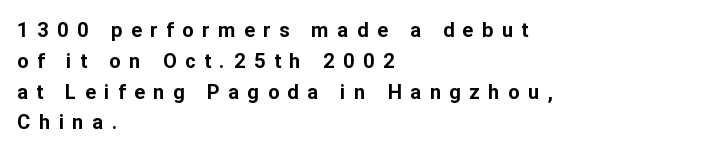
{"italic": "no", "bold": "yes", "underline": "no", "align": "left", "line_spacing": "normal", "line_spacing_ratio": 1.54, "letter_spacing": "wide", "letter_spacing_em": 0.43, "glyph_px": 20}
